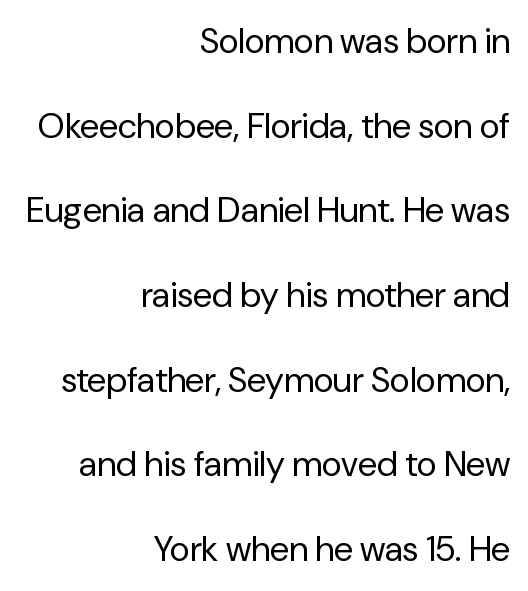
{"serif": "no", "italic": "no", "bold": "no", "weight": "regular", "width": "normal", "stroke_contrast": "low", "x_height": "medium", "monospaced": "no", "underline": "no", "align": "right", "line_spacing": "loose", "line_spacing_ratio": 2.42, "letter_spacing": "normal", "letter_spacing_em": 0.0, "glyph_px": 35}
